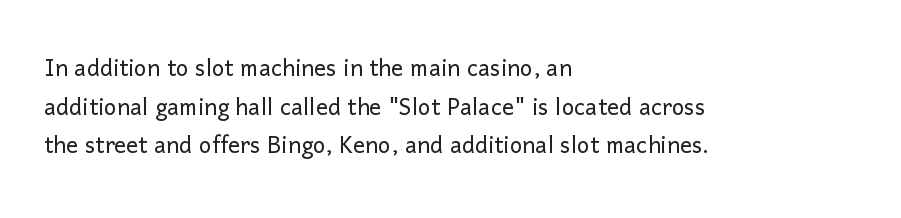
The image shows 30 px light sans-serif type, upright; set left-aligned, normal line spacing (1.29x), normal letter spacing, not underlined; low stroke contrast and a medium x-height.
